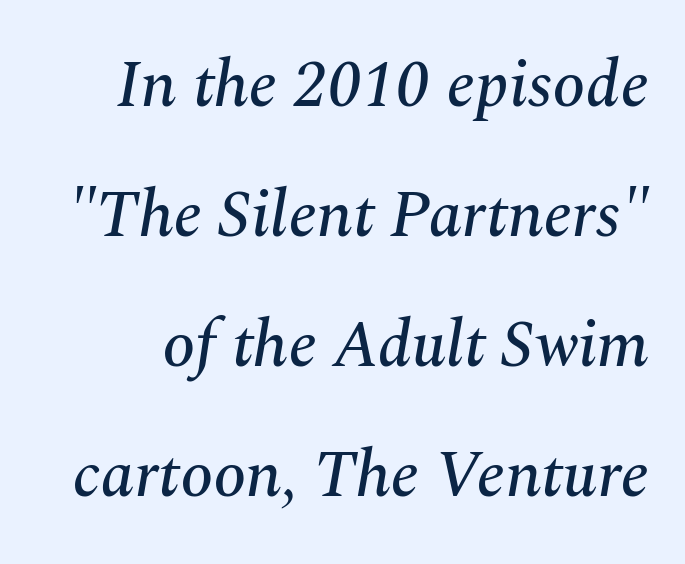
{"serif": "yes", "italic": "yes", "lean": "right", "slant_degrees": 10, "width": "normal", "stroke_contrast": "medium", "x_height": "medium", "monospaced": "no", "underline": "no", "line_spacing": "loose", "line_spacing_ratio": 1.97, "letter_spacing": "normal", "letter_spacing_em": 0.0, "glyph_px": 66}
